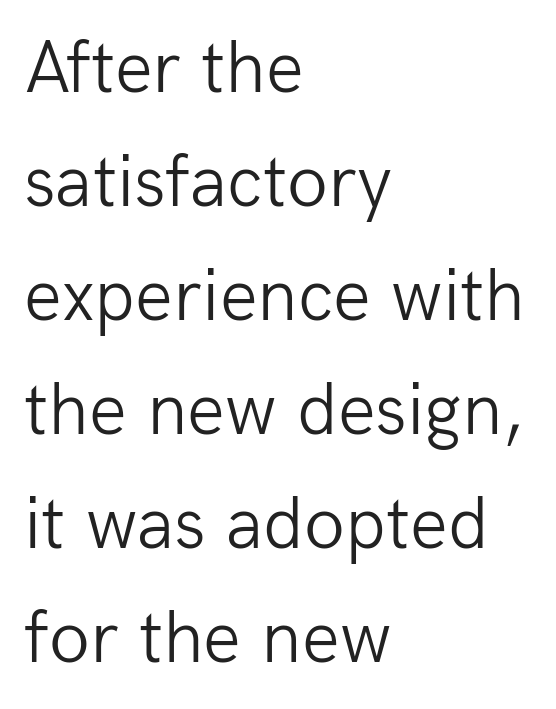
The image shows 75 px light sans-serif type, upright; set left-aligned, normal line spacing (1.52x), normal letter spacing, not underlined; low stroke contrast and a medium x-height.
